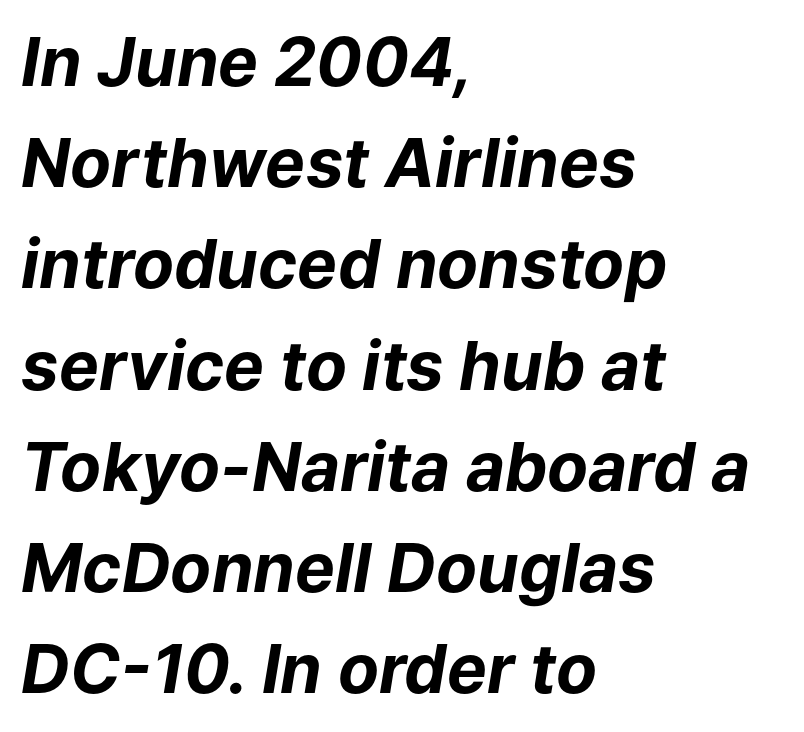
The image shows 67 px bold type, italic (leaning right); set left-aligned, normal line spacing (1.51x), normal letter spacing, not underlined; low stroke contrast and a medium x-height.
